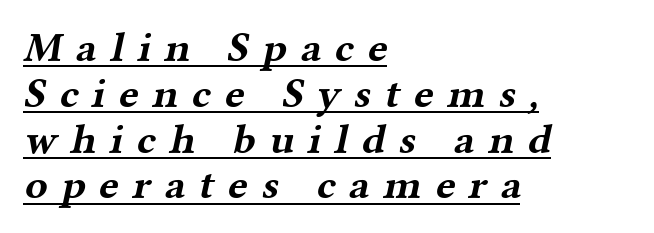
{"serif": "yes", "bold": "yes", "weight": "bold", "width": "wide", "stroke_contrast": "medium", "x_height": "medium", "monospaced": "no", "underline": "yes", "align": "left", "line_spacing": "tight", "line_spacing_ratio": 1.09, "letter_spacing": "wide", "letter_spacing_em": 0.32, "glyph_px": 42}
